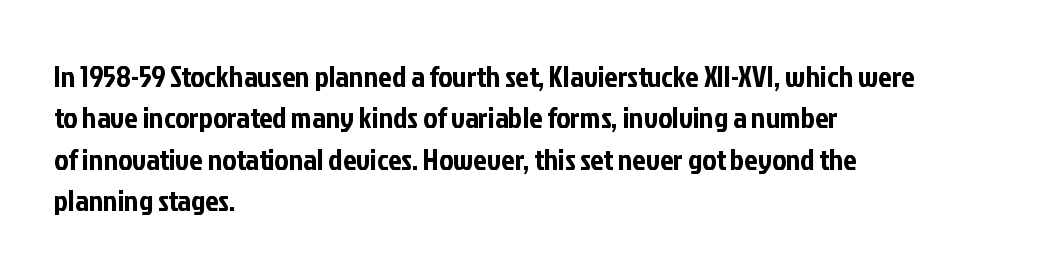
{"serif": "no", "italic": "no", "width": "condensed", "stroke_contrast": "low", "x_height": "medium", "monospaced": "no", "underline": "no", "align": "left", "line_spacing": "normal", "line_spacing_ratio": 1.38, "letter_spacing": "normal", "letter_spacing_em": 0.0, "glyph_px": 30}
